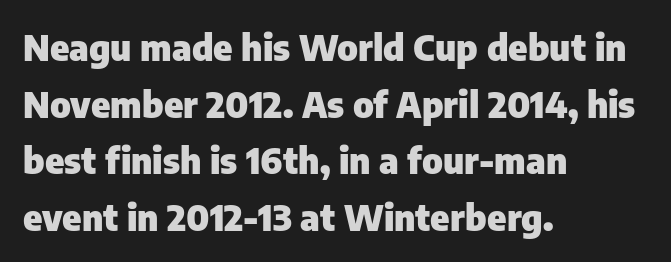
{"serif": "no", "italic": "no", "bold": "yes", "weight": "heavy", "width": "normal", "stroke_contrast": "low", "x_height": "medium", "monospaced": "no", "underline": "no", "align": "left", "line_spacing": "normal", "line_spacing_ratio": 1.57, "letter_spacing": "normal", "letter_spacing_em": 0.0, "glyph_px": 36}
